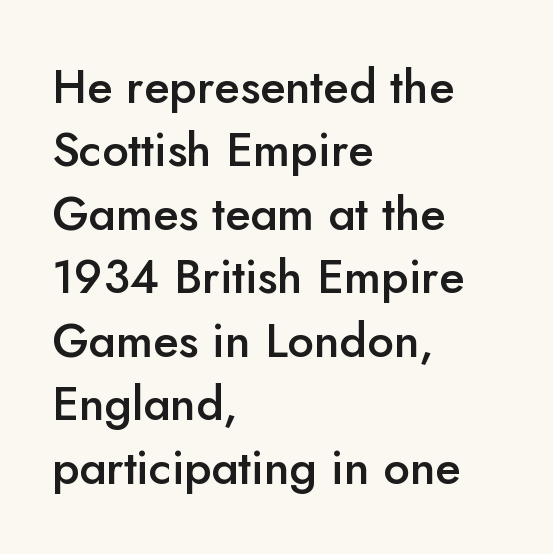
Unmarked baselines from the first word to the last. Students, note that the glyphs here touch the page at normal intervals. One glance says typical: line gaps are just what's usual. The letters stand straight up with perfectly vertical stems.
